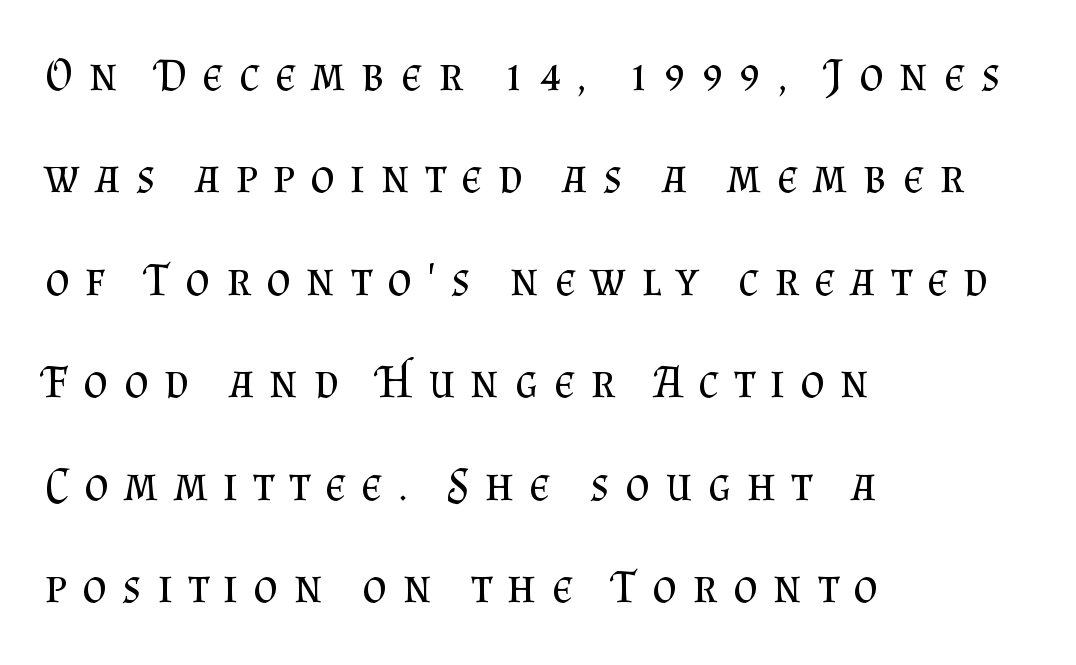
Q: Is the text bold? A: No.
Q: Is the text italic (slanted)? A: No, it is upright.
Q: Is the typeface a serif or a sans-serif typeface? A: Serif.
Q: Is the text underlined? A: No.
Q: How is the paragraph aligned? A: Left-aligned.
Q: Is the spacing between letters normal or unusually wide? A: Unusually wide.
Q: Is the spacing between lines tight, normal or loose? A: Loose.
Q: Width (condensed, normal, or wide)? A: Normal.
Q: Stroke contrast? A: Medium.
Q: x-height? A: Small.
Q: Monospaced? A: No.
